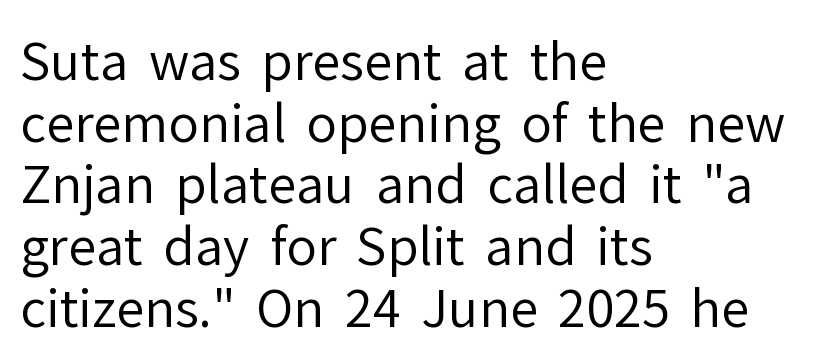
Ascenders rise straight up at ninety degrees. In terms of letterform style, serifs are entirely absent. Rule under the text: the space is simply empty. The rendering uses natural spacing where letterforms have individual widths.
